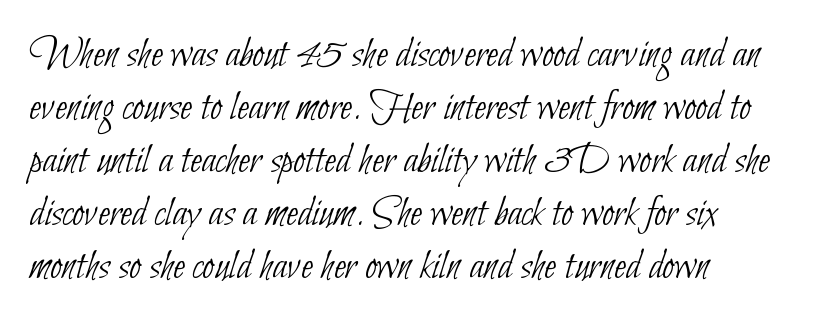
The face used here is proportionally spaced, like ordinary book or web type. The glyphs in this specimen are sans serif. Clear beneath every line of the passage. The rendering keeps characters at their native spacing.
